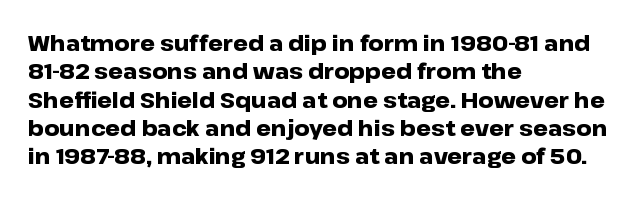
Q: Is the text bold? A: Yes.
Q: Is the text italic (slanted)? A: No, it is upright.
Q: Is the text underlined? A: No.
Q: How is the paragraph aligned? A: Left-aligned.
Q: Is the spacing between letters normal or unusually wide? A: Normal.
Q: Is the spacing between lines tight, normal or loose? A: Normal.
